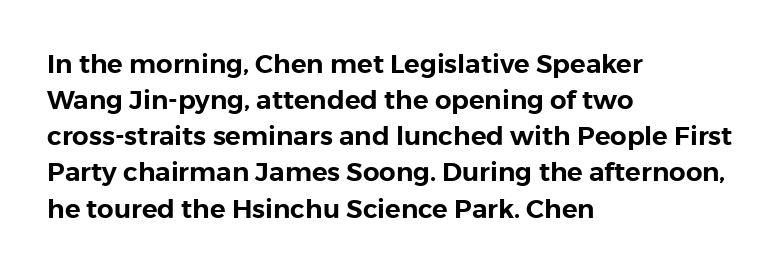
Q: Is the text italic (slanted)? A: No, it is upright.
Q: Is the text underlined? A: No.
Q: How is the paragraph aligned? A: Left-aligned.
Q: Is the spacing between letters normal or unusually wide? A: Normal.
Q: Is the spacing between lines tight, normal or loose? A: Normal.
